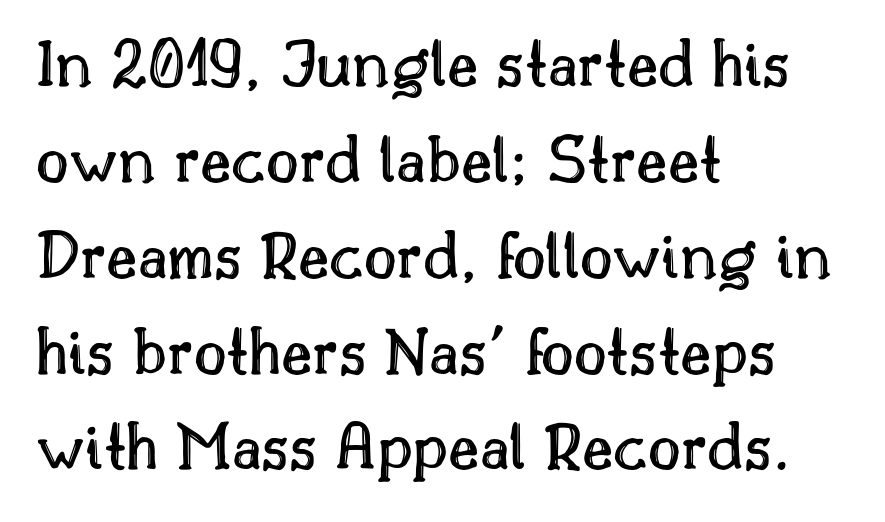
Evenly set lines give the paragraph a standard silhouette. Varying glyph widths throughout — classic text-font behaviour. Words float on clear page, feet unadorned. The line texture is even and compact thanks to regular tracking. The axis of the letterforms is exactly vertical.
